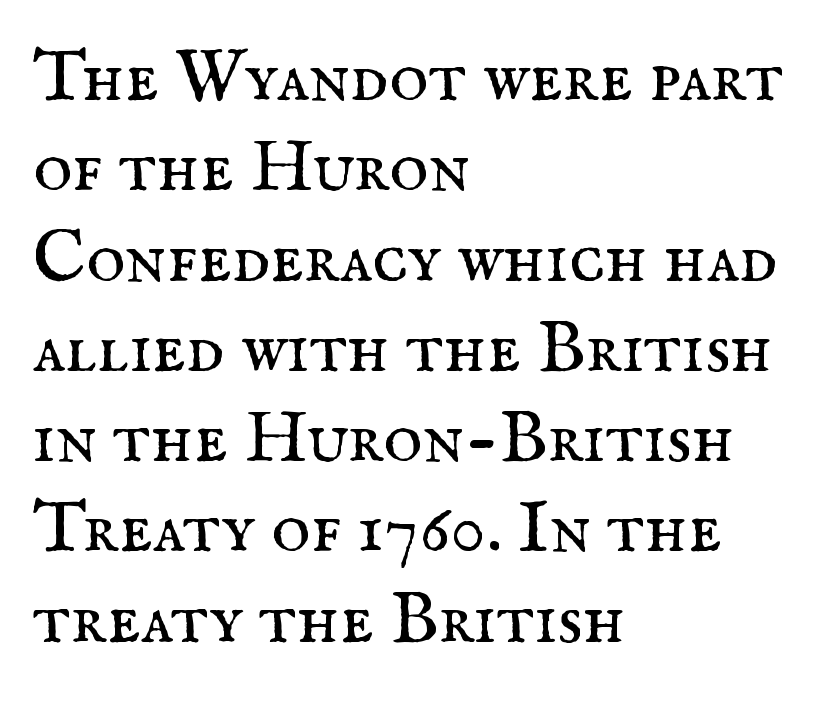
Underlining? Definitely not there. Stems here are at most as thick as an everyday book face. Examine the stroke ends and you'll spot serifs. You could call the tracking neutral — neither tight nor loose. A roman cut, with each character standing at attention. The compositor pushed each line to the left boundary.
